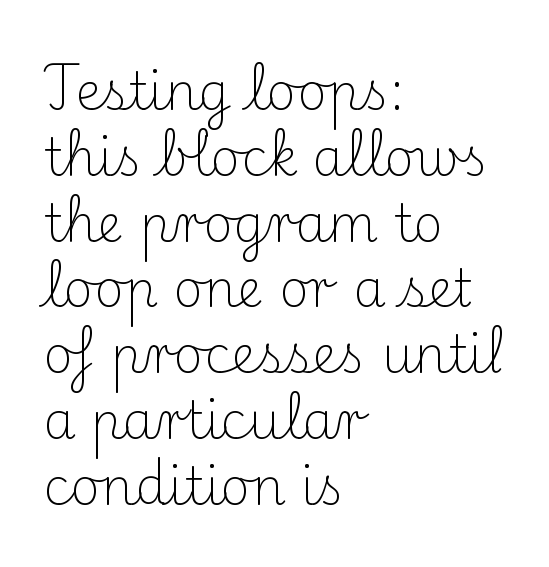
{"serif": "yes", "italic": "no", "bold": "no", "weight": "light", "width": "normal", "stroke_contrast": "medium", "x_height": "small", "monospaced": "no", "underline": "no", "align": "left", "line_spacing": "normal", "line_spacing_ratio": 1.29, "letter_spacing": "normal", "letter_spacing_em": 0.0, "glyph_px": 51}
